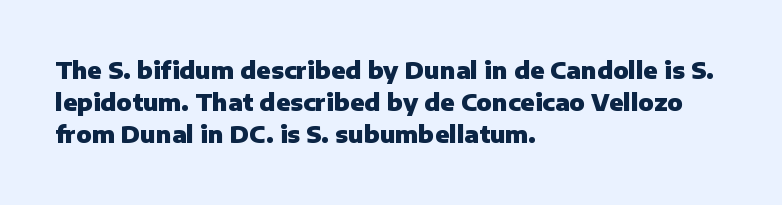
Teacher's note: observe the even left margin — that is flush-left alignment. Tracking here is standard; glyphs follow each other at the usual distance. Horizontal bands of white between lines are of average thickness. Is the type bold? Yes — the strokes are clearly thick and heavy. This is the regular roman posture of the typeface.
